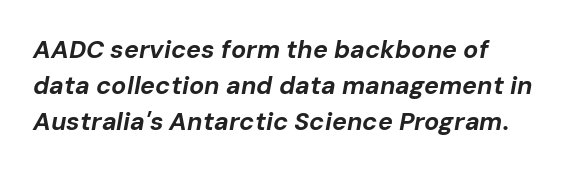
The image shows 25 px bold type, italic (leaning right); set left-aligned, normal line spacing (1.45x), normal letter spacing, not underlined.
